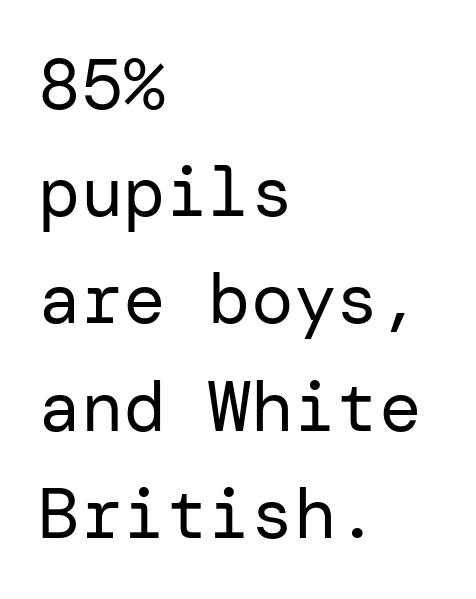
{"serif": "no", "italic": "no", "bold": "no", "weight": "regular", "width": "normal", "stroke_contrast": "low", "x_height": "medium", "underline": "no", "align": "left", "line_spacing": "normal", "line_spacing_ratio": 1.51, "letter_spacing": "normal", "letter_spacing_em": 0.0, "glyph_px": 71}
